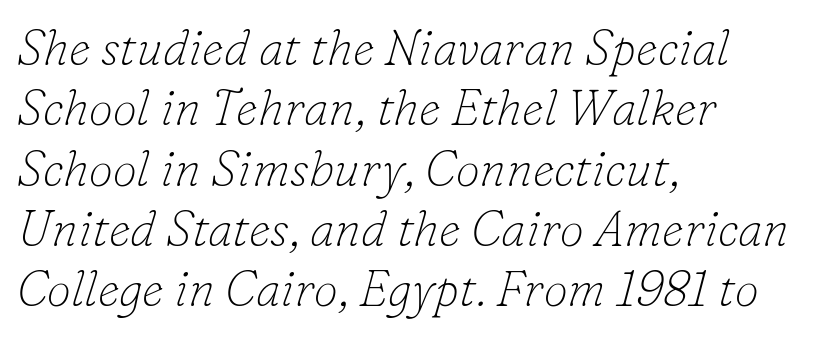
{"serif": "yes", "italic": "yes", "lean": "right", "slant_degrees": 16, "bold": "no", "weight": "thin", "width": "normal", "stroke_contrast": "low", "x_height": "small", "monospaced": "no", "underline": "no", "align": "left", "line_spacing_ratio": 1.23, "letter_spacing": "normal", "letter_spacing_em": 0.0, "glyph_px": 49}
